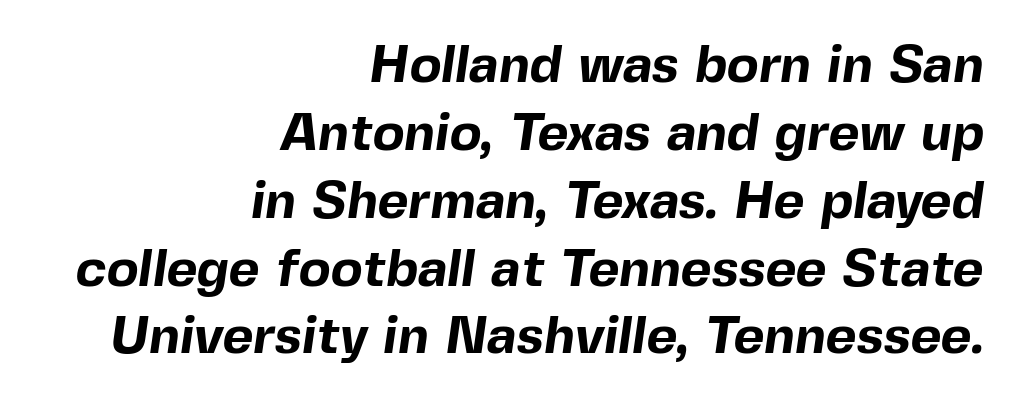
{"serif": "no", "bold": "yes", "weight": "bold", "width": "normal", "x_height": "medium", "monospaced": "no", "underline": "no", "align": "right", "line_spacing": "normal", "line_spacing_ratio": 1.28, "letter_spacing": "normal", "letter_spacing_em": 0.0, "glyph_px": 53}
